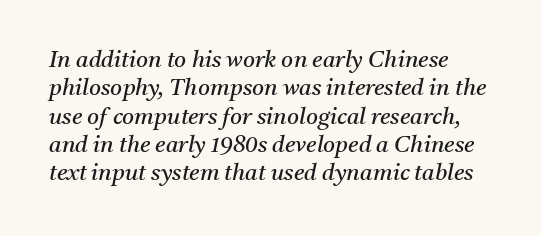
The image shows 23 px text type, italic (leaning right); set line spacing 1.23x, normal letter spacing, not underlined.
